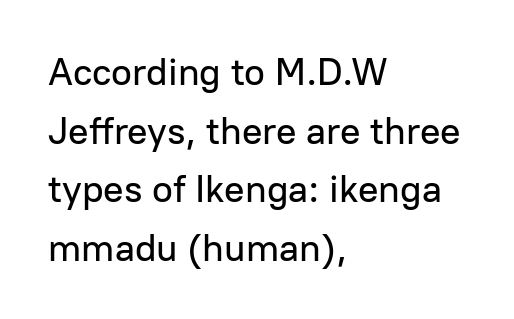
{"serif": "no", "italic": "no", "width": "normal", "stroke_contrast": "low", "x_height": "medium", "monospaced": "no", "underline": "no", "align": "left", "line_spacing": "normal", "line_spacing_ratio": 1.54, "letter_spacing": "normal", "letter_spacing_em": 0.0, "glyph_px": 38}
